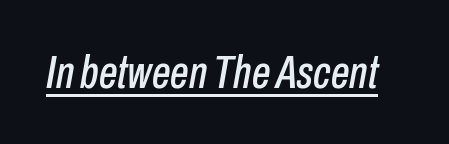
Q: Is the text italic (slanted)? A: Yes, it leans right by about 10 degrees.
Q: Is the text underlined? A: Yes.
Q: Is the spacing between letters normal or unusually wide? A: Normal.
Q: Width (condensed, normal, or wide)? A: Condensed.
Q: Stroke contrast? A: Low.
Q: x-height? A: Medium.
Q: Monospaced? A: No.
